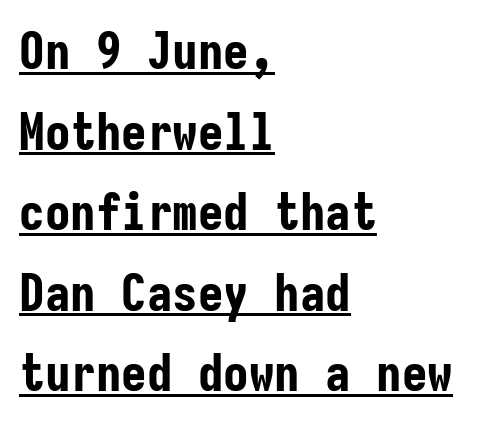
The image shows 51 px bold, condensed sans-serif type, upright, monospaced; set left-aligned, normal line spacing (1.58x), normal letter spacing, underlined; low stroke contrast and a medium x-height.
